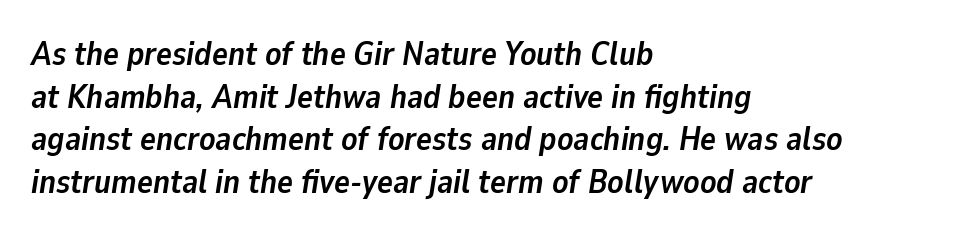
Q: Is the text bold? A: Yes.
Q: Is the text italic (slanted)? A: Yes, it leans right by about 9 degrees.
Q: Is the text underlined? A: No.
Q: How is the paragraph aligned? A: Left-aligned.
Q: Is the spacing between letters normal or unusually wide? A: Normal.
Q: Is the spacing between lines tight, normal or loose? A: Normal.
Q: Width (condensed, normal, or wide)? A: Normal.
Q: Stroke contrast? A: Low.
Q: x-height? A: Medium.
Q: Monospaced? A: No.
